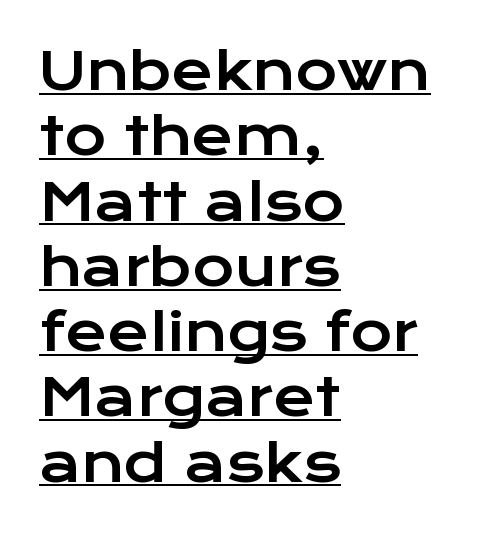
Q: Is the text italic (slanted)? A: No, it is upright.
Q: Is the typeface a serif or a sans-serif typeface? A: Sans-serif.
Q: Is the text underlined? A: Yes.
Q: How is the paragraph aligned? A: Left-aligned.
Q: Is the spacing between letters normal or unusually wide? A: Normal.
Q: Is the spacing between lines tight, normal or loose? A: Normal.
Q: Width (condensed, normal, or wide)? A: Wide.
Q: Stroke contrast? A: Low.
Q: x-height? A: Medium.
Q: Monospaced? A: No.
